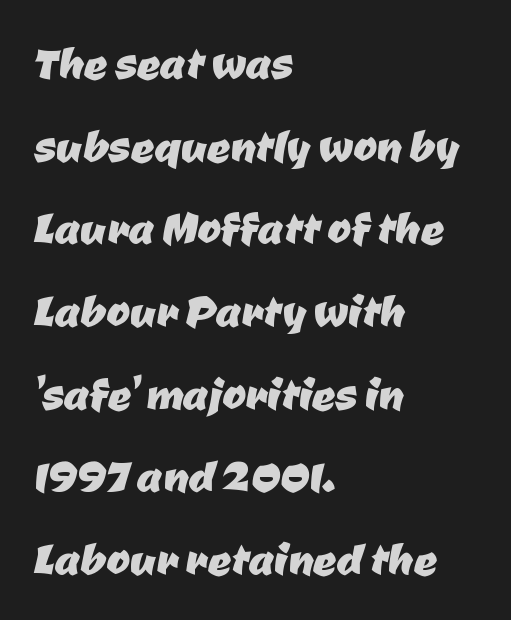
Q: Is the typeface a serif or a sans-serif typeface? A: Sans-serif.
Q: Is the text underlined? A: No.
Q: How is the paragraph aligned? A: Left-aligned.
Q: Is the spacing between letters normal or unusually wide? A: Normal.
Q: Is the spacing between lines tight, normal or loose? A: Normal.
Q: Width (condensed, normal, or wide)? A: Normal.
Q: Stroke contrast? A: Low.
Q: x-height? A: Medium.
Q: Monospaced? A: No.
